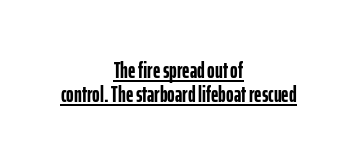
{"italic": "no", "bold": "yes", "underline": "yes", "align": "center", "line_spacing": "tight", "line_spacing_ratio": 1.03, "letter_spacing": "normal", "letter_spacing_em": 0.0, "glyph_px": 23}
